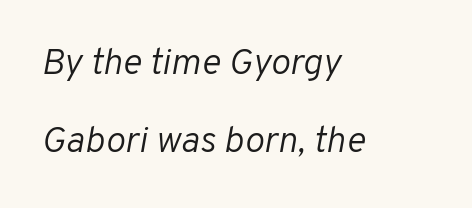
{"italic": "yes", "lean": "right", "slant_degrees": 10, "bold": "no", "weight": "light", "width": "normal", "stroke_contrast": "low", "x_height": "medium", "monospaced": "no", "underline": "no", "align": "left", "line_spacing": "loose", "line_spacing_ratio": 2.1, "letter_spacing": "normal", "letter_spacing_em": 0.0, "glyph_px": 37}
